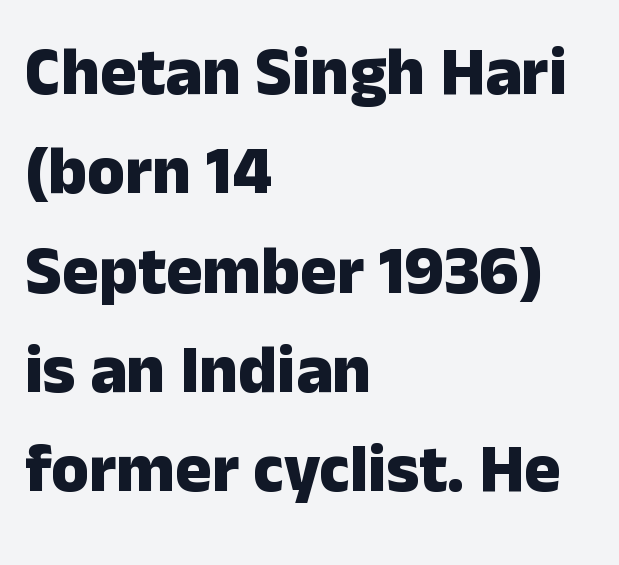
Q: Is the text bold? A: Yes.
Q: Is the text italic (slanted)? A: No, it is upright.
Q: Is the typeface a serif or a sans-serif typeface? A: Sans-serif.
Q: Is the text underlined? A: No.
Q: How is the paragraph aligned? A: Left-aligned.
Q: Is the spacing between letters normal or unusually wide? A: Normal.
Q: Is the spacing between lines tight, normal or loose? A: Normal.
Q: Width (condensed, normal, or wide)? A: Normal.
Q: Stroke contrast? A: Low.
Q: x-height? A: Medium.
Q: Monospaced? A: No.
